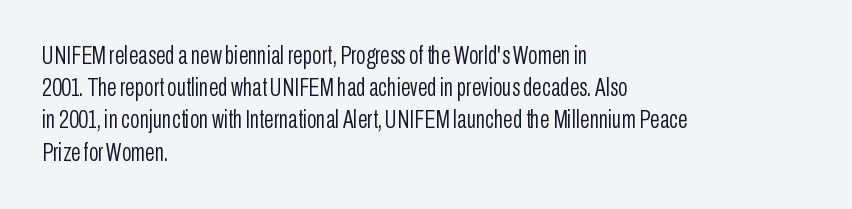
The image shows 25 px text type, upright; set left-aligned, normal line spacing (1.29x), normal letter spacing, not underlined.
